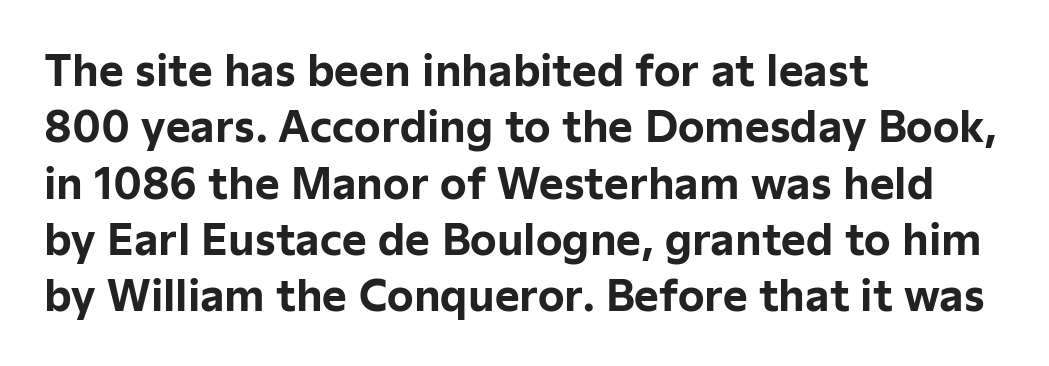
The image shows 42 px bold sans-serif type, upright; set left-aligned, normal line spacing (1.34x), normal letter spacing, not underlined; low stroke contrast and a medium x-height.
